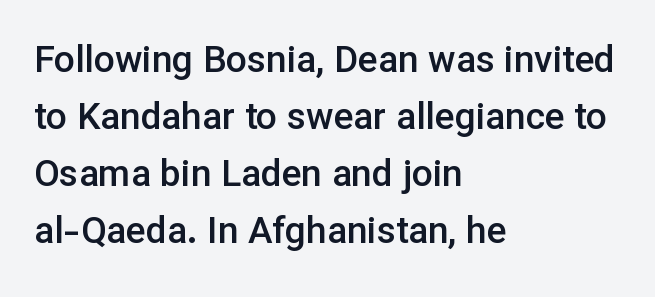
{"serif": "no", "italic": "no", "bold": "semi", "weight": "semibold", "width": "normal", "stroke_contrast": "low", "x_height": "medium", "monospaced": "no", "underline": "no", "align": "left", "line_spacing": "normal", "line_spacing_ratio": 1.54, "letter_spacing": "normal", "letter_spacing_em": 0.0, "glyph_px": 37}
